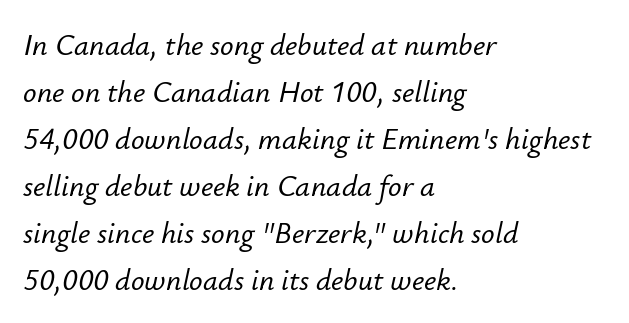
Reading down the column, the eye jumps a familiar distance to each next line. You can tell it's italic because the verticals aren't actually vertical. The gap between lines stays unmarked. No extra tracking has been applied to these lines. This sample is left-justified, so line endings fall wherever the words run out. This sample has the flowing, uneven cadence of proportional lettering.
